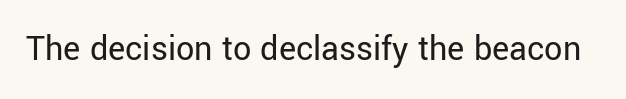
{"serif": "no", "italic": "no", "bold": "no", "weight": "regular", "width": "normal", "stroke_contrast": "low", "x_height": "medium", "monospaced": "no", "underline": "no", "letter_spacing": "normal", "letter_spacing_em": 0.0, "glyph_px": 36}
